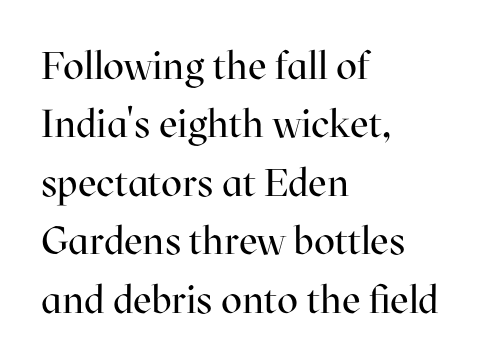
{"serif": "yes", "italic": "no", "bold": "no", "weight": "regular", "width": "normal", "stroke_contrast": "high", "x_height": "medium", "monospaced": "no", "underline": "no", "align": "left", "line_spacing": "normal", "line_spacing_ratio": 1.5, "letter_spacing": "normal", "letter_spacing_em": 0.0, "glyph_px": 39}
